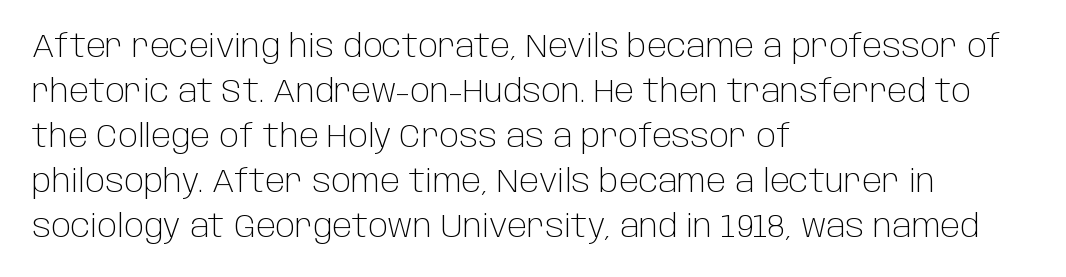
Q: Is the text bold? A: No.
Q: Is the text italic (slanted)? A: No, it is upright.
Q: Is the typeface a serif or a sans-serif typeface? A: Sans-serif.
Q: Is the text underlined? A: No.
Q: How is the paragraph aligned? A: Left-aligned.
Q: Is the spacing between letters normal or unusually wide? A: Normal.
Q: Is the spacing between lines tight, normal or loose? A: Normal.
Q: Width (condensed, normal, or wide)? A: Normal.
Q: Stroke contrast? A: Low.
Q: x-height? A: Large.
Q: Monospaced? A: No.
